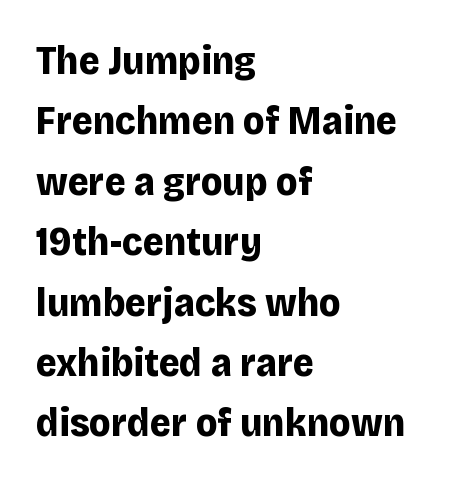
The image shows 40 px bold sans-serif type, upright; set left-aligned, normal line spacing (1.51x), normal letter spacing, not underlined; low stroke contrast and a large x-height.
